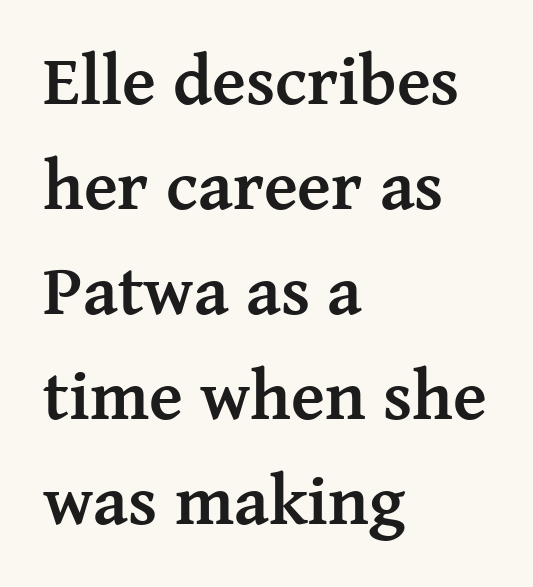
{"serif": "yes", "italic": "no", "bold": "yes", "weight": "semibold", "width": "normal", "stroke_contrast": "medium", "x_height": "medium", "monospaced": "no", "underline": "no", "align": "left", "line_spacing": "normal", "line_spacing_ratio": 1.5, "letter_spacing": "normal", "letter_spacing_em": 0.0, "glyph_px": 70}
